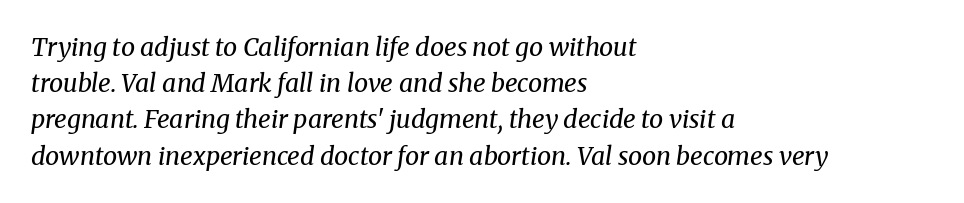
This is oblique type, the kind used for emphasis or titles. Tracking here is standard; glyphs follow each other at the usual distance. Compared with a typical body face, this is equally light or lighter still. The lines are quadded left.
